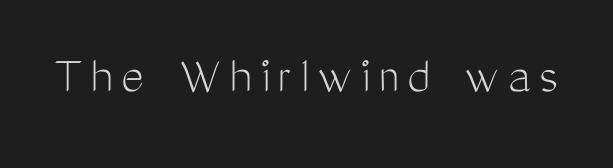
Q: Is the text bold? A: No.
Q: Is the text italic (slanted)? A: No, it is upright.
Q: Is the typeface a serif or a sans-serif typeface? A: Sans-serif.
Q: Is the text underlined? A: No.
Q: Width (condensed, normal, or wide)? A: Condensed.
Q: Stroke contrast? A: Medium.
Q: x-height? A: Medium.
Q: Monospaced? A: No.
